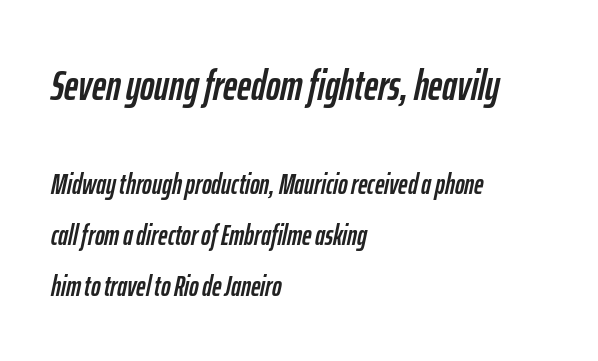
{"italic": "yes", "lean": "right", "slant_degrees": 12, "width": "condensed", "stroke_contrast": "low", "x_height": "medium", "monospaced": "no", "underline": "no", "align": "left", "line_spacing_ratio": 1.76, "letter_spacing": "normal", "letter_spacing_em": 0.0, "larger_block": "first", "size_ratio": 1.48, "glyph_px": 43}
